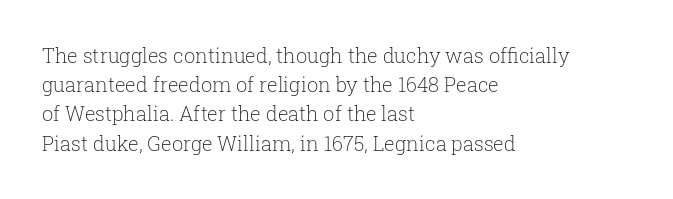
Q: Is the text bold? A: No.
Q: Is the text italic (slanted)? A: No, it is upright.
Q: Is the text underlined? A: No.
Q: How is the paragraph aligned? A: Left-aligned.
Q: Is the spacing between letters normal or unusually wide? A: Normal.
Q: Is the spacing between lines tight, normal or loose? A: Normal.
